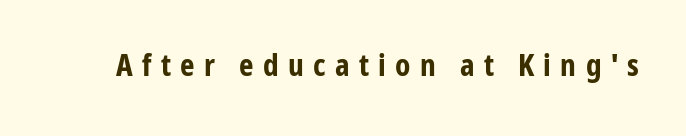
Loose tracking; the words dissolve into strings of separated letters. Serifs: no, the terminals of the letterforms are clean. A dark, heavy texture on the line: the type is bold. Each letter keeps its own natural width here, so spacing adapts to shape. The glyphs are unaccompanied by any horizontal stroke below them. Ascenders rise straight up at ninety degrees.
